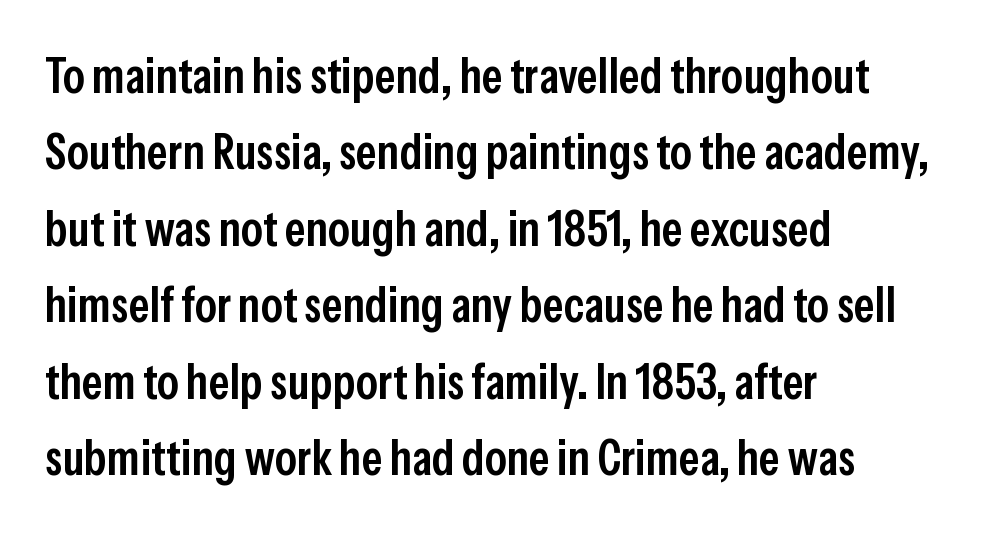
The image shows 49 px semibold, condensed sans-serif type, upright; set left-aligned, normal line spacing (1.56x), normal letter spacing, not underlined; low stroke contrast and a medium x-height.
